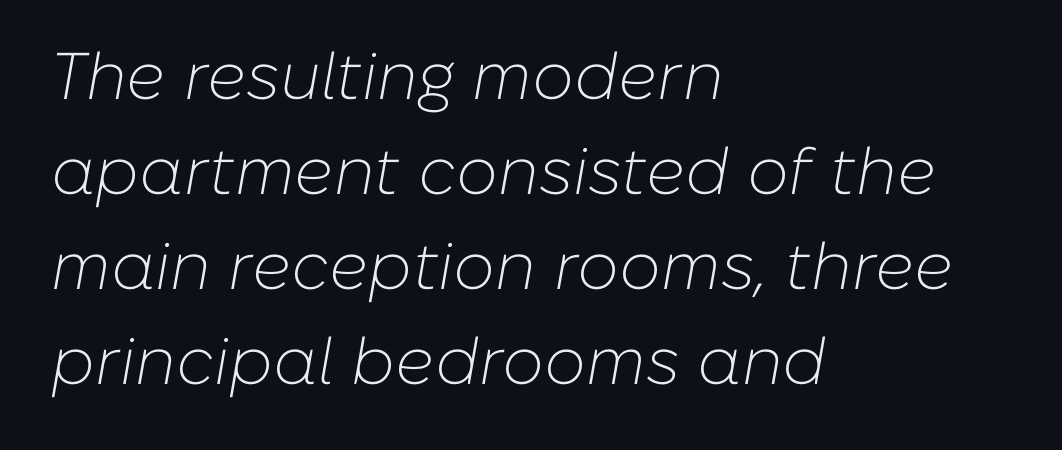
The image shows 66 px light type, italic (leaning right); set left-aligned, normal line spacing (1.44x), normal letter spacing, not underlined; low stroke contrast and a medium x-height.
